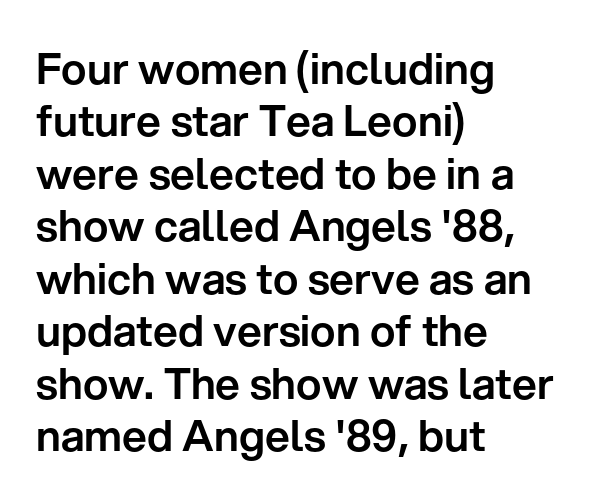
The image shows 43 px sans-serif type, upright; set left-aligned, line spacing 1.22x, normal letter spacing, not underlined; low stroke contrast and a medium x-height.
